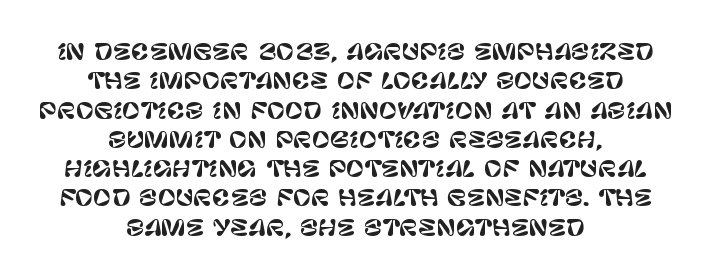
The image shows 22 px text type; set centered, normal line spacing (1.33x), normal letter spacing, not underlined.
